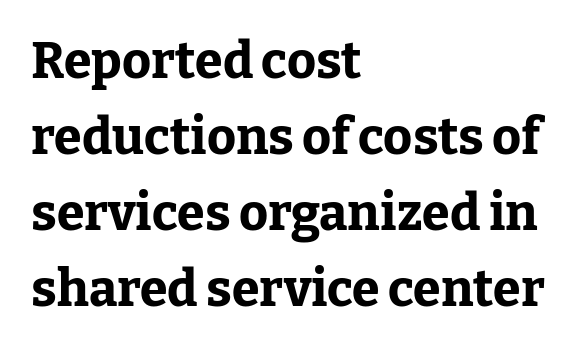
{"serif": "yes", "italic": "no", "bold": "yes", "weight": "bold", "width": "normal", "stroke_contrast": "low", "x_height": "medium", "monospaced": "no", "underline": "no", "align": "left", "line_spacing": "normal", "line_spacing_ratio": 1.52, "letter_spacing": "normal", "letter_spacing_em": 0.0, "glyph_px": 50}
